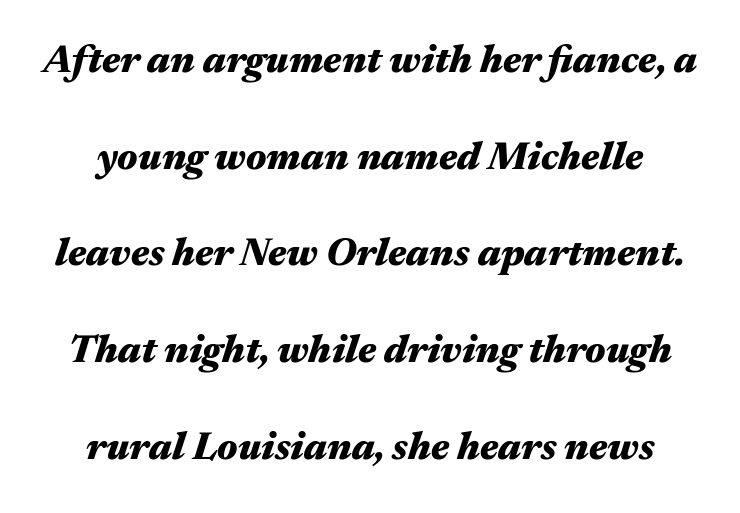
{"italic": "yes", "lean": "right", "slant_degrees": 17, "bold": "yes", "weight": "heavy", "width": "wide", "stroke_contrast": "medium", "x_height": "medium", "monospaced": "no", "underline": "no", "line_spacing": "loose", "line_spacing_ratio": 2.48, "letter_spacing": "normal", "letter_spacing_em": 0.0, "glyph_px": 39}
